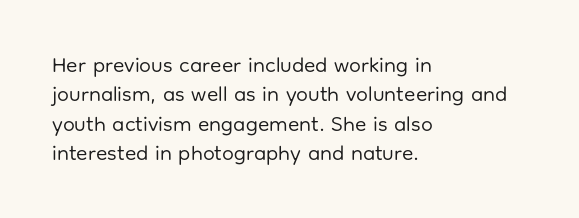
The image shows 21 px text type, upright; set left-aligned, normal line spacing (1.4x), normal letter spacing, not underlined.
